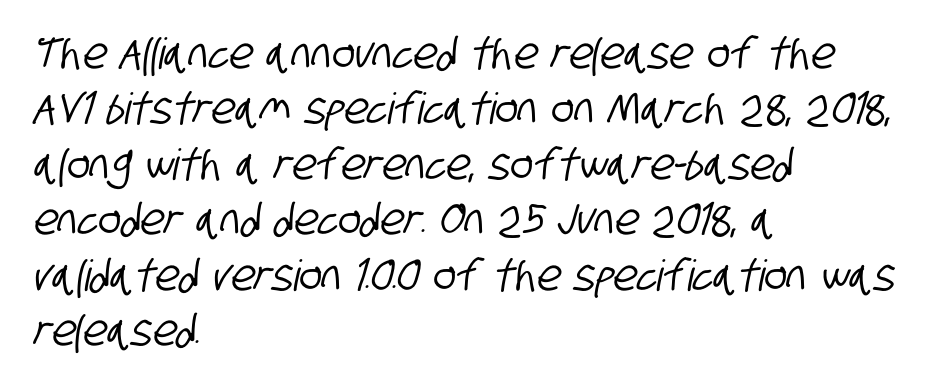
The image shows 43 px condensed sans-serif type; set left-aligned, normal line spacing (1.29x), normal letter spacing, not underlined; low stroke contrast and a large x-height.
